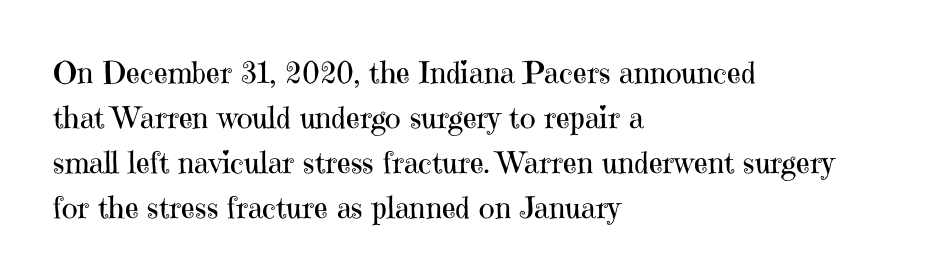
{"serif": "yes", "italic": "no", "bold": "no", "weight": "regular", "width": "normal", "stroke_contrast": "high", "x_height": "medium", "monospaced": "no", "underline": "no", "align": "left", "line_spacing": "normal", "line_spacing_ratio": 1.5, "letter_spacing": "normal", "letter_spacing_em": 0.0, "glyph_px": 30}
